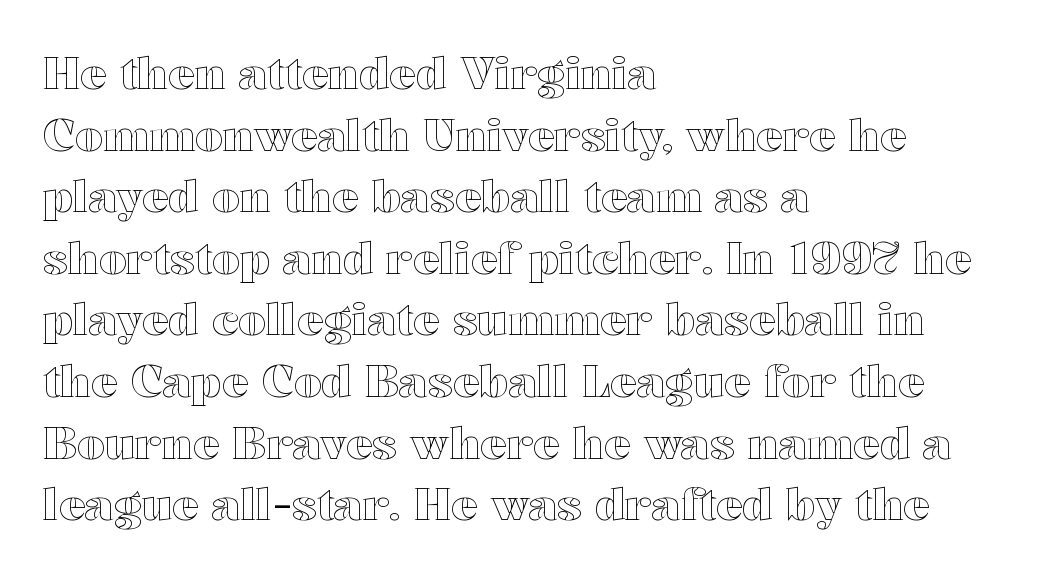
When letters stand straight like this, we call the style roman or upright. Horizontal alignment here is leftward, the default for most running prose. The line-height multiplier appears to be the usual default. The type is set solid horizontally, with unmodified tracking. Underlining? Definitely not there. Spacing verdict: proportional, widths tailored to each character.
